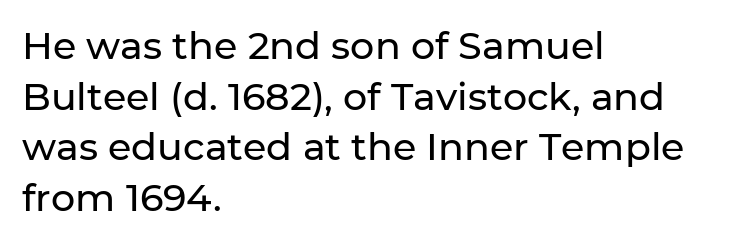
The face used here is proportionally spaced, like ordinary book or web type. Does the copy run flush right? No — it runs flush left. This sample keeps an unexceptional amount of space between lines. The rendering keeps characters at their native spacing. Does the type have serifs? No, each stem ends abruptly. Any mark beneath the type? The region is blank.
